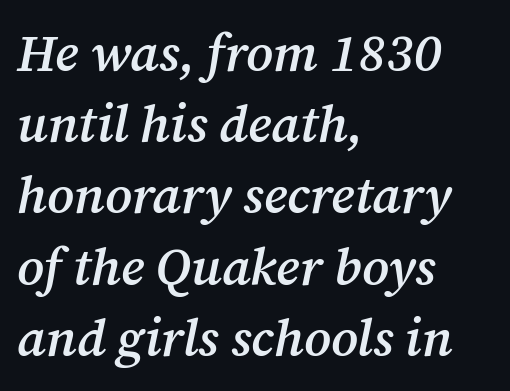
{"serif": "yes", "italic": "yes", "lean": "right", "slant_degrees": 12, "bold": "semi", "weight": "semibold", "width": "normal", "stroke_contrast": "medium", "x_height": "medium", "monospaced": "no", "underline": "no", "align": "left", "line_spacing": "normal", "line_spacing_ratio": 1.37, "letter_spacing": "normal", "letter_spacing_em": 0.0, "glyph_px": 52}
